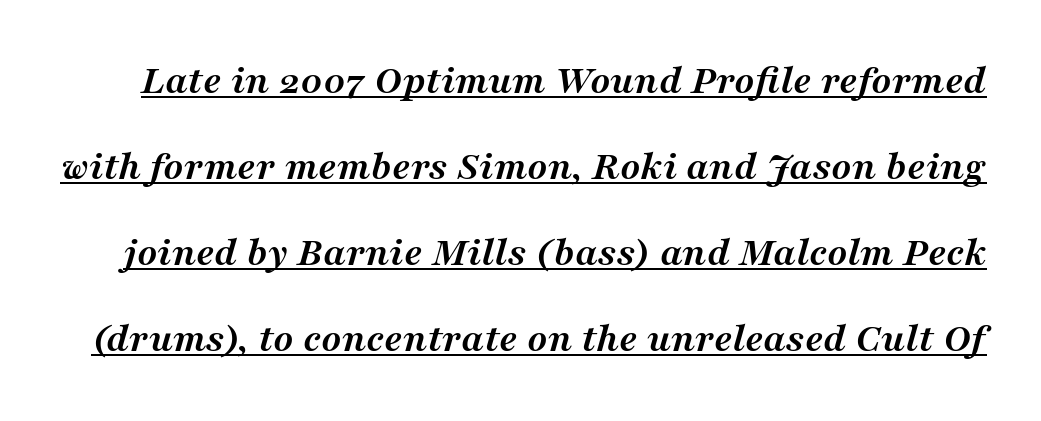
Q: Is the text bold? A: Yes.
Q: Is the text italic (slanted)? A: Yes, it leans right by about 16 degrees.
Q: Is the typeface a serif or a sans-serif typeface? A: Serif.
Q: Is the text underlined? A: Yes.
Q: Is the spacing between letters normal or unusually wide? A: Normal.
Q: Is the spacing between lines tight, normal or loose? A: Loose.
Q: Width (condensed, normal, or wide)? A: Normal.
Q: Stroke contrast? A: Medium.
Q: x-height? A: Medium.
Q: Monospaced? A: No.
